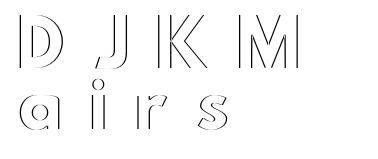
Q: Is the text italic (slanted)? A: No, it is upright.
Q: Is the text underlined? A: No.
Q: How is the paragraph aligned? A: Left-aligned.
Q: Is the spacing between letters normal or unusually wide? A: Unusually wide.
Q: Is the spacing between lines tight, normal or loose? A: Tight.
Q: Width (condensed, normal, or wide)? A: Wide.
Q: x-height? A: Small.
Q: Monospaced? A: No.
